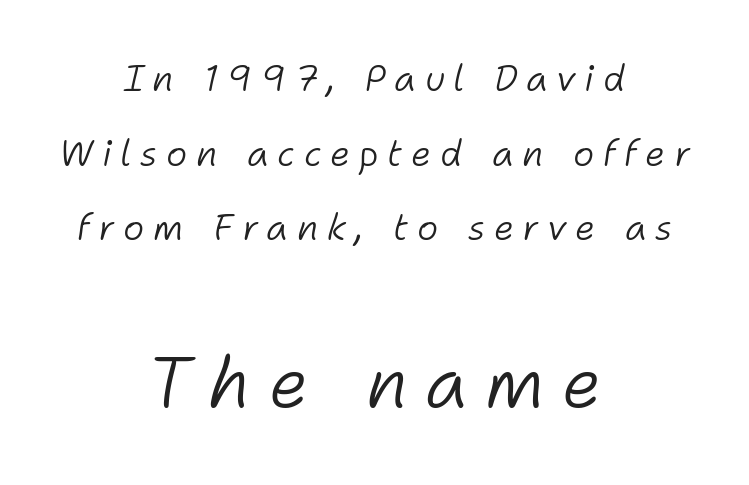
The image shows 71 px light type, italic (leaning right); set centered, loose line spacing (2.07x), unusually wide letter spacing (+0.24 em), not underlined; the second (bottom) block is 1.97x larger; low stroke contrast and a medium x-height.
